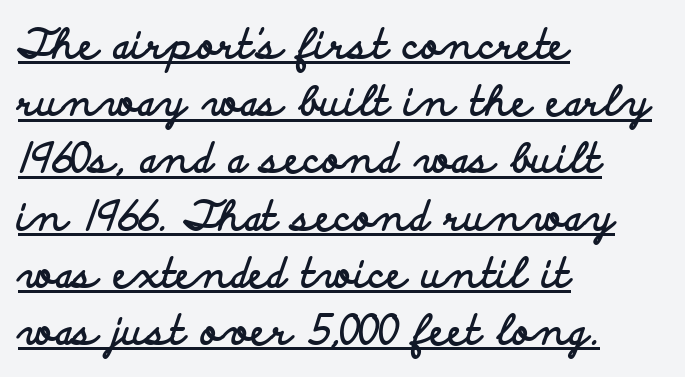
The image shows 40 px bold, wide sans-serif type; set left-aligned, normal line spacing (1.43x), normal letter spacing, underlined; low stroke contrast and a small x-height.
